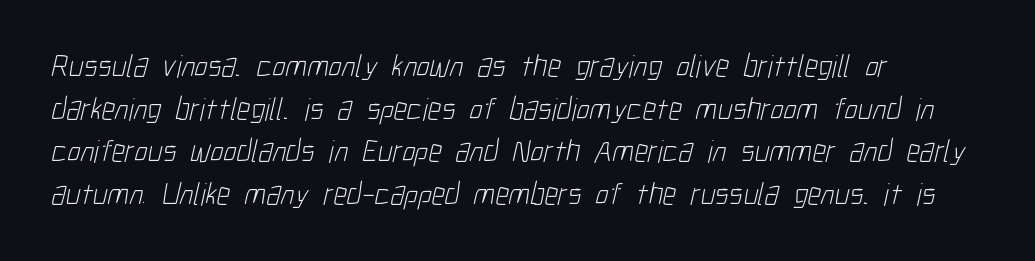
The image shows 32 px light, condensed sans-serif type; set left-aligned, normal line spacing (1.33x), normal letter spacing, not underlined; low stroke contrast and a medium x-height.
